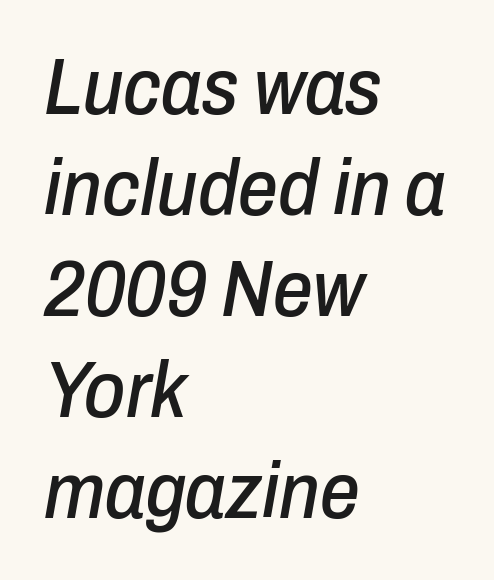
The image shows 79 px condensed type, italic (leaning right); set left-aligned, normal line spacing (1.28x), normal letter spacing, not underlined; low stroke contrast and a medium x-height.
